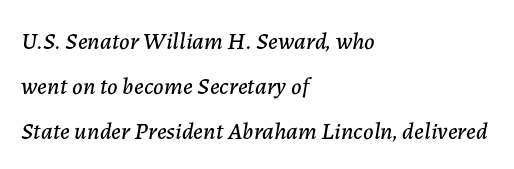
The image shows 24 px text type, italic (leaning right); set left-aligned, line spacing 1.88x, normal letter spacing, not underlined.
